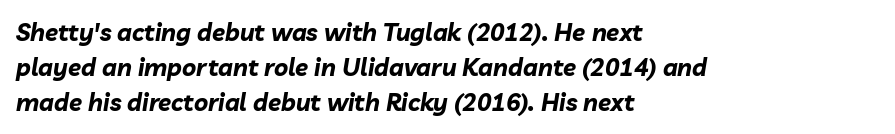
The image shows 24 px bold type, italic (leaning right); set left-aligned, normal line spacing (1.46x), normal letter spacing, not underlined.
